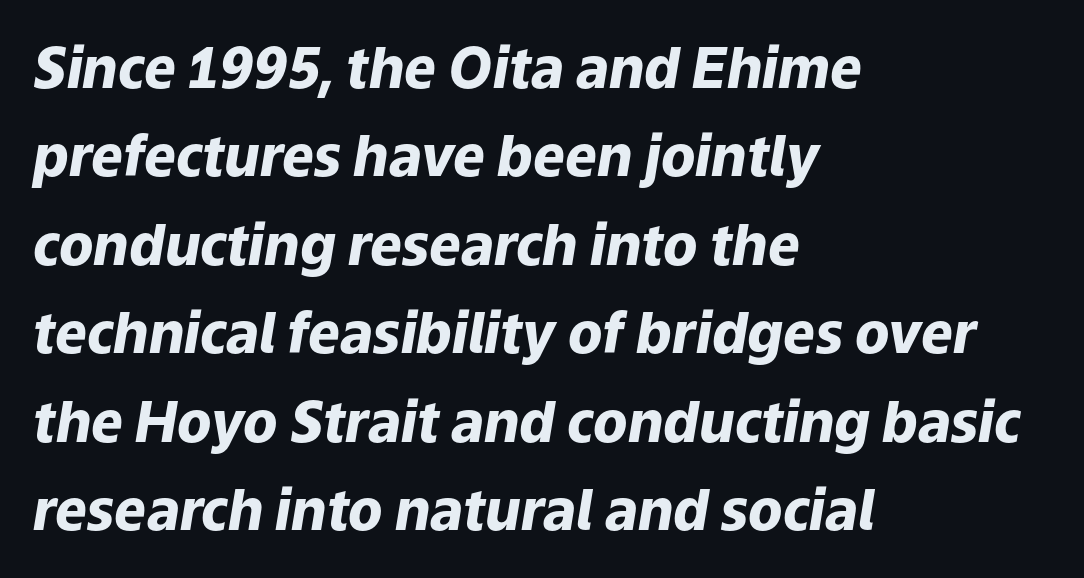
Q: Is the text bold? A: Yes.
Q: Is the text italic (slanted)? A: Yes, it leans right by about 9 degrees.
Q: Is the text underlined? A: No.
Q: How is the paragraph aligned? A: Left-aligned.
Q: Is the spacing between letters normal or unusually wide? A: Normal.
Q: Is the spacing between lines tight, normal or loose? A: Normal.
Q: Width (condensed, normal, or wide)? A: Normal.
Q: Stroke contrast? A: Low.
Q: x-height? A: Medium.
Q: Monospaced? A: No.
